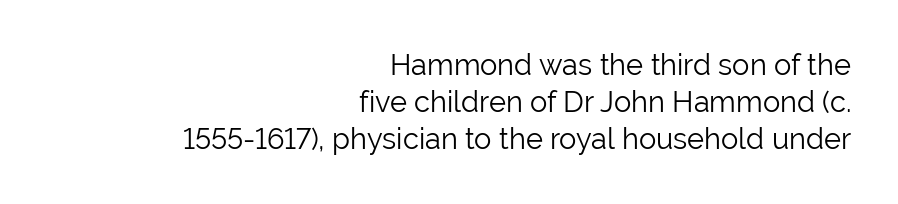
Q: Is the text bold? A: No.
Q: Is the text italic (slanted)? A: No, it is upright.
Q: Is the typeface a serif or a sans-serif typeface? A: Sans-serif.
Q: Is the text underlined? A: No.
Q: How is the paragraph aligned? A: Right-aligned.
Q: Is the spacing between letters normal or unusually wide? A: Normal.
Q: Is the spacing between lines tight, normal or loose? A: Normal.
Q: Width (condensed, normal, or wide)? A: Normal.
Q: Stroke contrast? A: Low.
Q: x-height? A: Medium.
Q: Monospaced? A: No.
